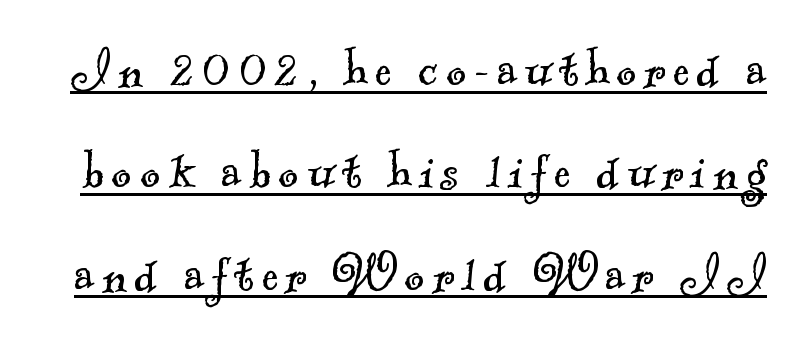
Somebody hit Ctrl+U on this one — the words are underlined. Letters have the restrained weight of plain body copy at most. This block has exactly the height ordinary leading produces. Stroke terminals: seriffed. The passage shown is typed in a proportional face where columns would drift.
